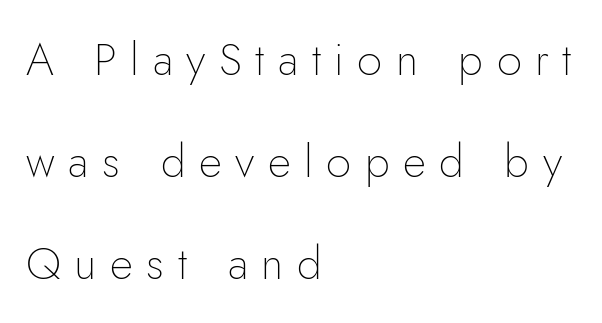
The image shows 45 px thin sans-serif type, upright; set left-aligned, loose line spacing (2.27x), unusually wide letter spacing (+0.3 em), not underlined; low stroke contrast and a small x-height.
